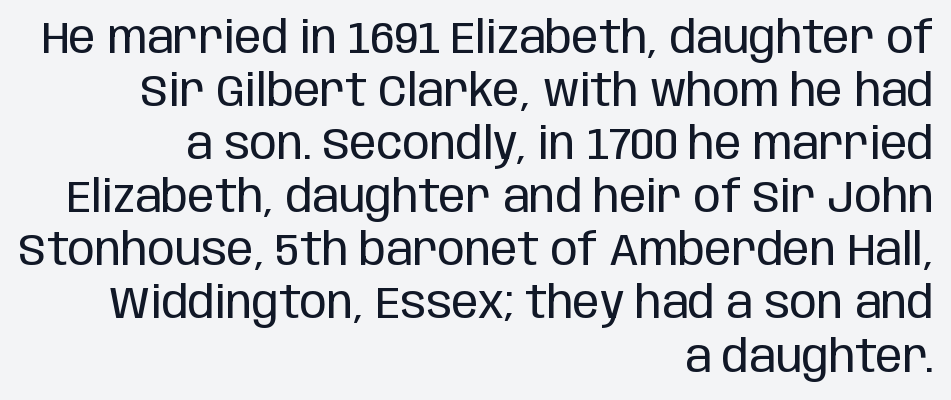
A flush-right, rag-left setting is used for this passage. The characters display no serif detailing; their extremities are plain. Posture: vertical. You could not count columns in this text — the font is proportionally spaced. This is not heavy type; no bold has been used. Has an underline been added? It has not.
